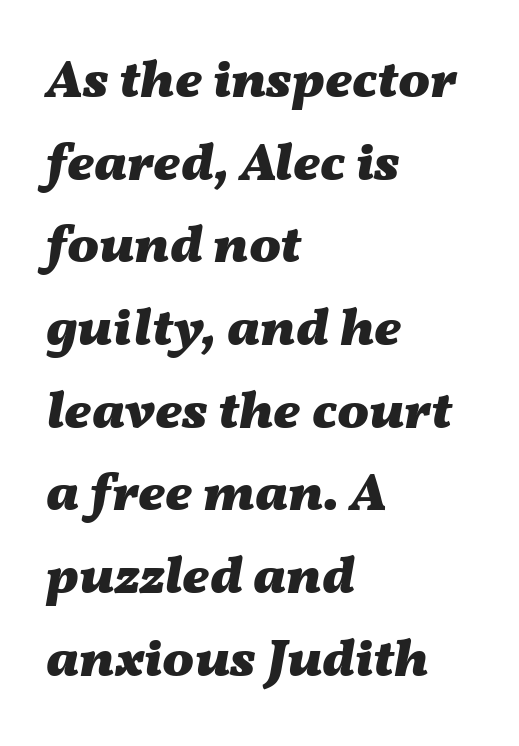
A clean baseline with only descenders dipping below it. The text carries the slant typical of an italic or oblique font. Between one letter and the next there's only the usual sliver of space. The letters are bold, with thick, heavy strokes. Regarding leading, the lines here are spaced in the standard way. You could not count columns in this text — the font is proportionally spaced.
